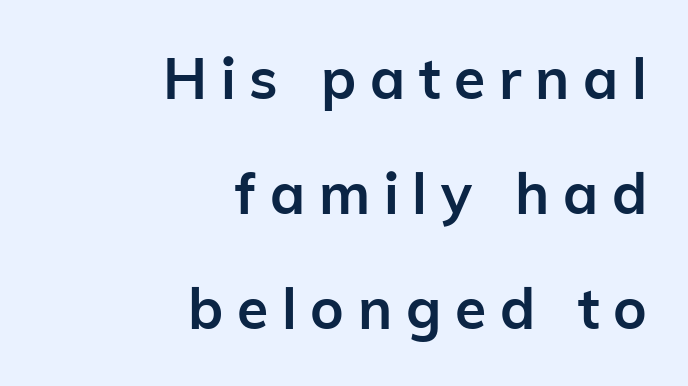
{"serif": "no", "italic": "no", "bold": "yes", "weight": "semibold", "width": "normal", "stroke_contrast": "low", "x_height": "medium", "monospaced": "no", "underline": "no", "align": "right", "line_spacing": "loose", "line_spacing_ratio": 2.02, "letter_spacing": "wide", "letter_spacing_em": 0.24, "glyph_px": 57}
